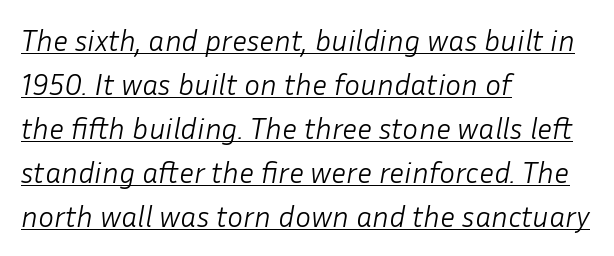
Think of a printed novel: that variable character pitch is what you see here. Posture: slanted. Honestly, the letter spacing is just normal — you wouldn't notice it. No chunkiness to these letters — they're not bold. Line spacing here is normal. Teacher's note: observe the even left margin — that is flush-left alignment.
